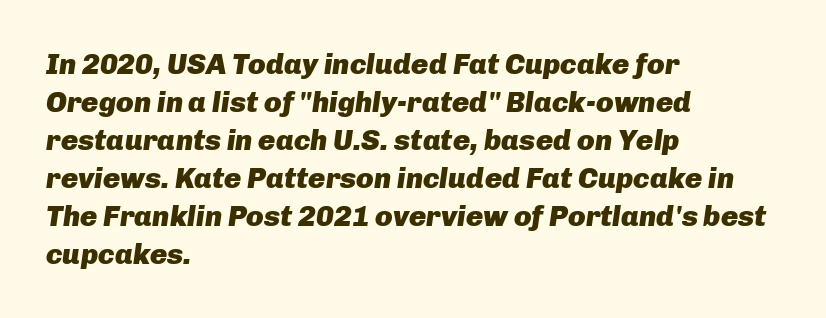
{"italic": "yes", "lean": "right", "slant_degrees": 8, "bold": "yes", "weight": "heavy", "width": "normal", "stroke_contrast": "low", "x_height": "medium", "monospaced": "no", "underline": "no", "align": "left", "line_spacing": "normal", "line_spacing_ratio": 1.31, "letter_spacing": "normal", "letter_spacing_em": 0.0, "glyph_px": 29}
